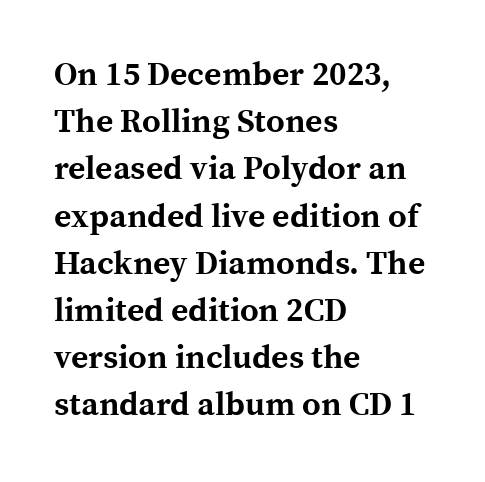
The image shows 33 px bold serif type, upright; set left-aligned, normal line spacing (1.43x), normal letter spacing, not underlined; a medium x-height.
